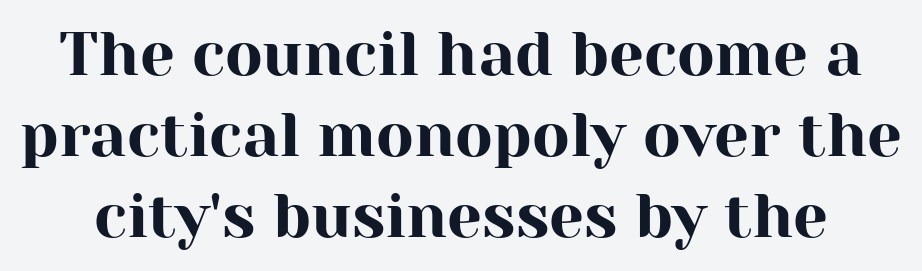
{"serif": "yes", "italic": "no", "width": "normal", "stroke_contrast": "high", "x_height": "medium", "monospaced": "no", "underline": "no", "line_spacing": "normal", "line_spacing_ratio": 1.31, "letter_spacing": "normal", "letter_spacing_em": 0.0, "glyph_px": 62}
